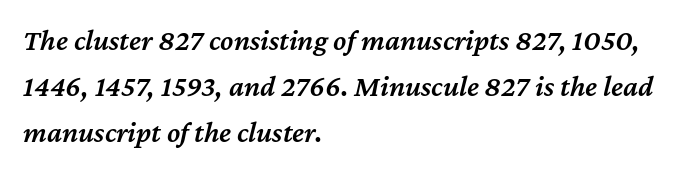
Q: Is the text bold? A: Semi-bold.
Q: Is the text italic (slanted)? A: Yes, it leans right by about 12 degrees.
Q: Is the text underlined? A: No.
Q: How is the paragraph aligned? A: Left-aligned.
Q: Is the spacing between letters normal or unusually wide? A: Normal.
Q: Is the spacing between lines tight, normal or loose? A: Normal.
Q: Width (condensed, normal, or wide)? A: Normal.
Q: Stroke contrast? A: Medium.
Q: x-height? A: Medium.
Q: Monospaced? A: No.
